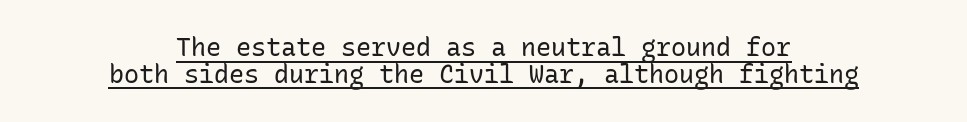
Both edges are ragged and mirror each other, which tells us the setting is centered. In terms of posture, this sample is upright. Heaviness? Minimal to ordinary, like unemphasized prose. The sample's only ornament is a line tracing under the words.
